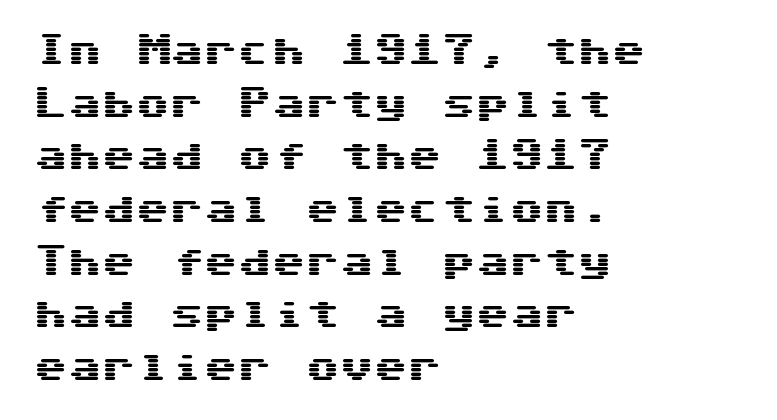
{"serif": "no", "italic": "no", "width": "wide", "stroke_contrast": "medium", "x_height": "medium", "underline": "no", "align": "left", "line_spacing": "normal", "line_spacing_ratio": 1.55, "letter_spacing": "normal", "letter_spacing_em": 0.0, "glyph_px": 34}
